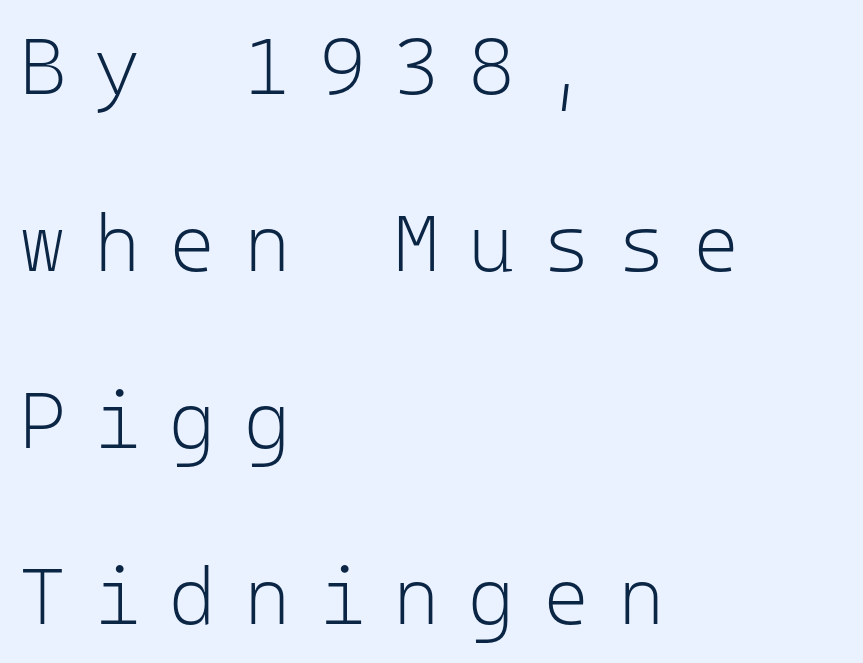
Do the characters align in a grid? Yes, the font is monospaced. This rendering features lettering with no underline. These lines were composed using upright roman letters. Weight: not bold — regular or lighter.
